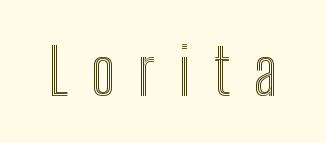
Q: Is the text italic (slanted)? A: No, it is upright.
Q: Is the text underlined? A: No.
Q: Is the spacing between letters normal or unusually wide? A: Unusually wide.
Q: Width (condensed, normal, or wide)? A: Condensed.
Q: x-height? A: Medium.
Q: Monospaced? A: No.
